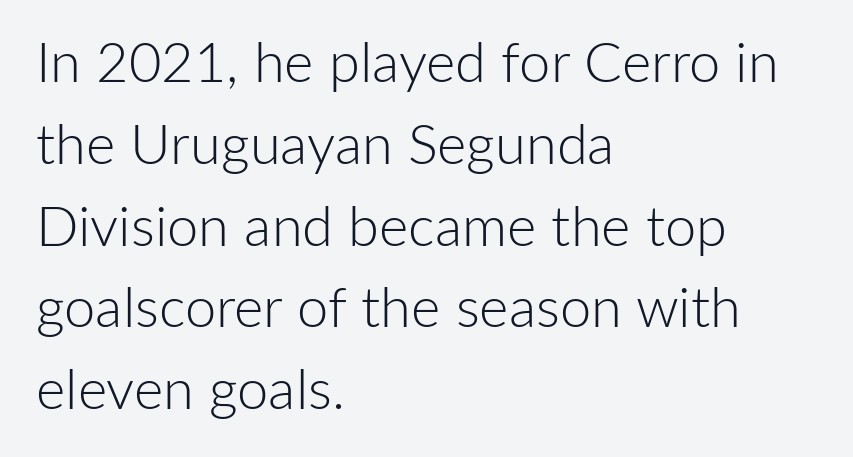
Q: Is the text bold? A: No.
Q: Is the text italic (slanted)? A: No, it is upright.
Q: Is the typeface a serif or a sans-serif typeface? A: Sans-serif.
Q: Is the text underlined? A: No.
Q: How is the paragraph aligned? A: Left-aligned.
Q: Is the spacing between letters normal or unusually wide? A: Normal.
Q: Is the spacing between lines tight, normal or loose? A: Normal.
Q: Width (condensed, normal, or wide)? A: Normal.
Q: Stroke contrast? A: Low.
Q: x-height? A: Medium.
Q: Monospaced? A: No.
